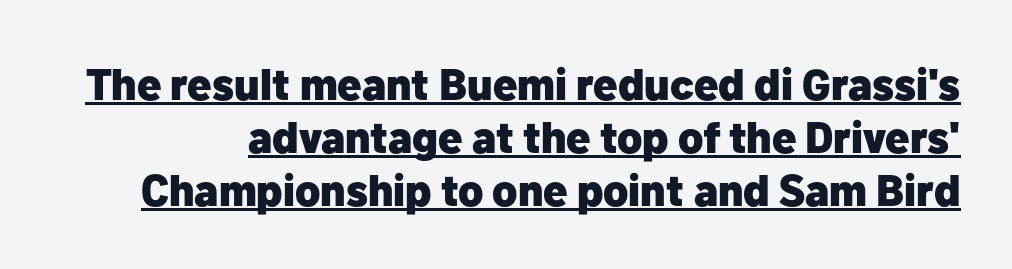
Tracking value appears to be zero — textbook default spacing. Varying glyph widths throughout — classic text-font behaviour. The face used here is a sans, in the tradition of grotesques and geometrics. The sample has been set heavy, in full bold.
